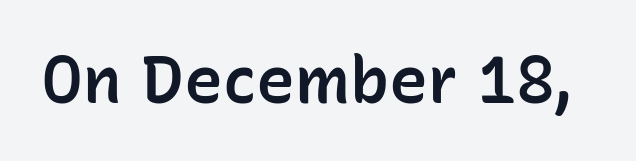
The image shows 65 px semibold sans-serif type, upright; set normal letter spacing, not underlined; low stroke contrast and a medium x-height.
